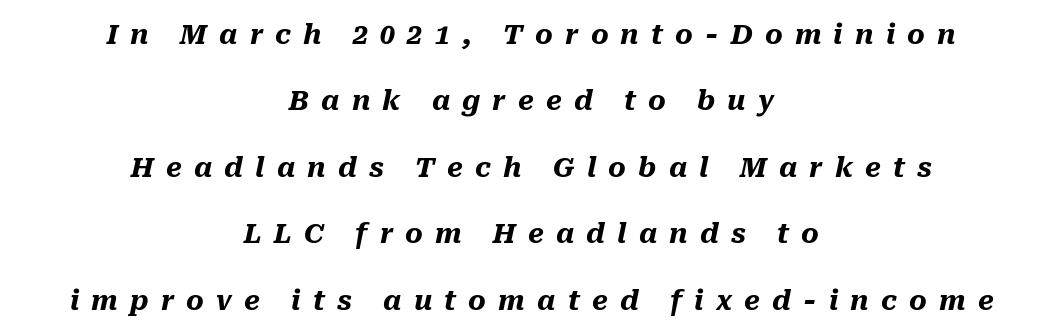
Q: Is the text bold? A: Yes.
Q: Is the text italic (slanted)? A: Yes, it leans right by about 10 degrees.
Q: Is the text underlined? A: No.
Q: How is the paragraph aligned? A: Centered.
Q: Is the spacing between letters normal or unusually wide? A: Unusually wide.
Q: Is the spacing between lines tight, normal or loose? A: Loose.
